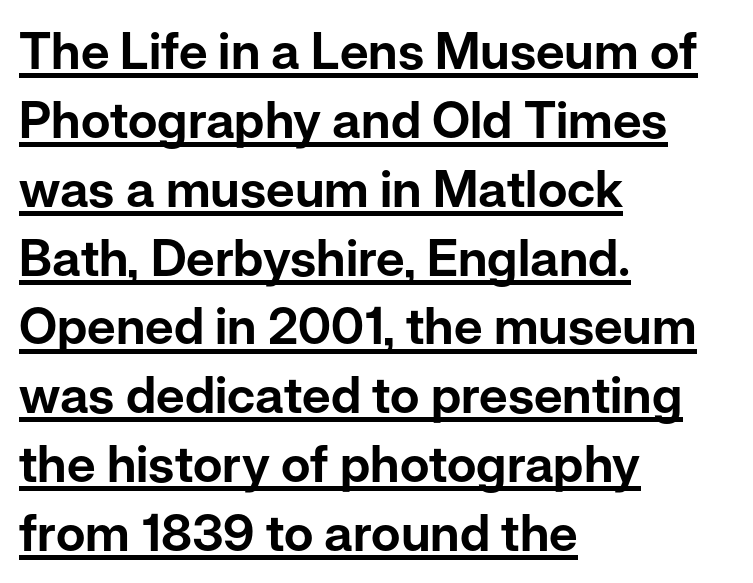
The image shows 51 px sans-serif type, upright; set left-aligned, normal line spacing (1.35x), normal letter spacing, underlined; low stroke contrast and a medium x-height.
